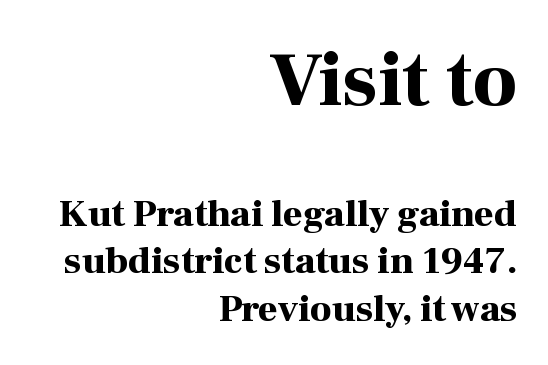
Q: Is the text bold? A: Yes.
Q: Is the text italic (slanted)? A: No, it is upright.
Q: Is the typeface a serif or a sans-serif typeface? A: Serif.
Q: Is the text underlined? A: No.
Q: How is the paragraph aligned? A: Right-aligned.
Q: Is the spacing between letters normal or unusually wide? A: Normal.
Q: Is the spacing between lines tight, normal or loose? A: Normal.
Q: Which block of text is set in a larger size, the first (top) or the second (bottom)? A: The first (top) one.
Q: Width (condensed, normal, or wide)? A: Normal.
Q: Stroke contrast? A: High.
Q: x-height? A: Medium.
Q: Monospaced? A: No.
